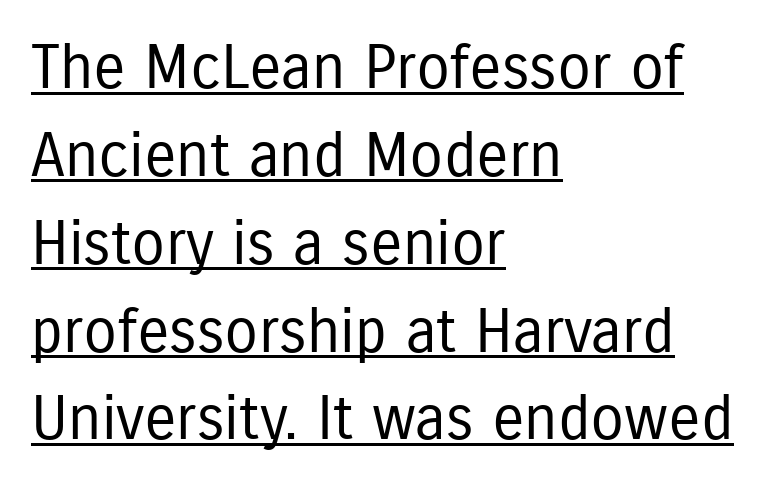
{"serif": "no", "italic": "no", "bold": "no", "weight": "regular", "width": "condensed", "stroke_contrast": "low", "x_height": "medium", "monospaced": "no", "underline": "yes", "align": "left", "line_spacing": "normal", "line_spacing_ratio": 1.44, "letter_spacing": "normal", "letter_spacing_em": 0.0, "glyph_px": 61}
